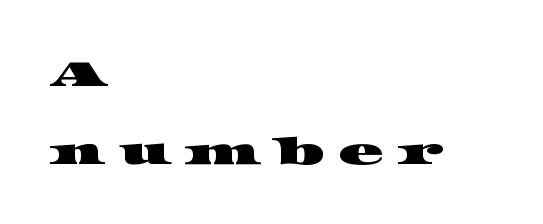
Q: Is the typeface a serif or a sans-serif typeface? A: Serif.
Q: Is the text underlined? A: No.
Q: How is the paragraph aligned? A: Left-aligned.
Q: Is the spacing between letters normal or unusually wide? A: Unusually wide.
Q: Is the spacing between lines tight, normal or loose? A: Loose.
Q: Width (condensed, normal, or wide)? A: Wide.
Q: Stroke contrast? A: High.
Q: x-height? A: Large.
Q: Monospaced? A: No.
